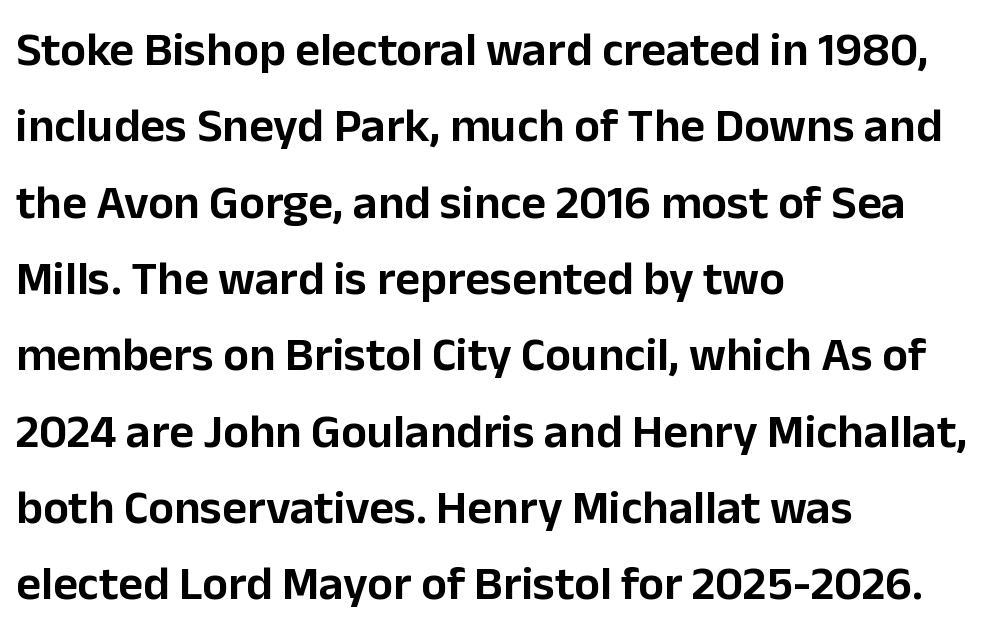
Each letter keeps its own natural width here, so spacing adapts to shape. Visually the block forms a straight wall on the left and a jagged coastline on the right. Examine the stroke ends and you'll find no serifs. Notice how the stems are strictly vertical — no italics here.
